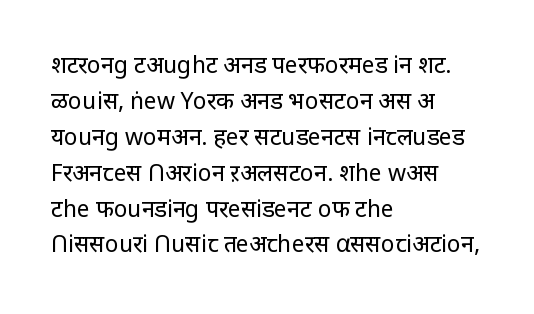
Q: Is the text bold? A: No.
Q: Is the text italic (slanted)? A: No, it is upright.
Q: Is the text underlined? A: No.
Q: How is the paragraph aligned? A: Left-aligned.
Q: Is the spacing between letters normal or unusually wide? A: Normal.
Q: Is the spacing between lines tight, normal or loose? A: Normal.
